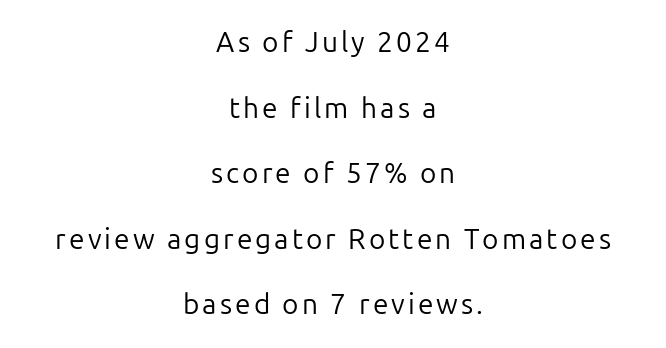
The image shows 28 px regular-weight sans-serif type, upright; set centered, loose line spacing (2.34x), not underlined; low stroke contrast and a medium x-height.
